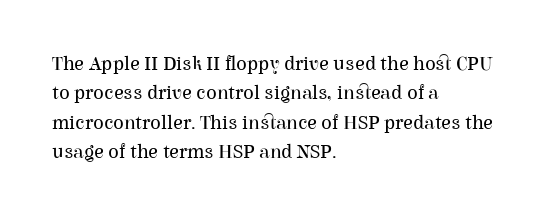
Q: Is the text bold? A: No.
Q: Is the text italic (slanted)? A: No, it is upright.
Q: Is the text underlined? A: No.
Q: How is the paragraph aligned? A: Left-aligned.
Q: Is the spacing between letters normal or unusually wide? A: Normal.
Q: Is the spacing between lines tight, normal or loose? A: Normal.
